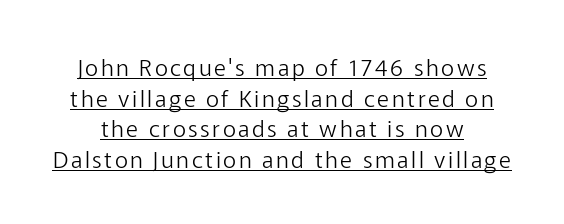
The image shows 23 px text type, upright; set normal line spacing (1.33x), underlined.
